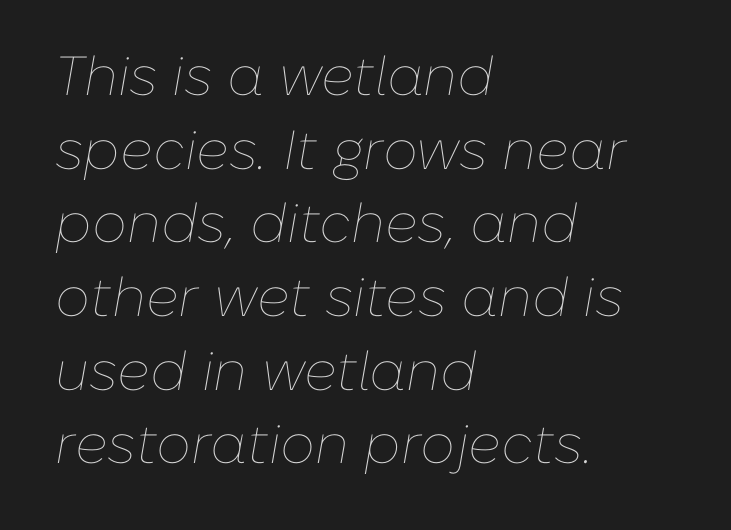
Vertically, the passage feels balanced, rows spaced as you'd expect. No extra ink here — the face is not bold. There is no visible air inserted between adjacent glyphs. Line starts are locked; line ends wander. Think of a printed novel: that variable character pitch is what you see here.
